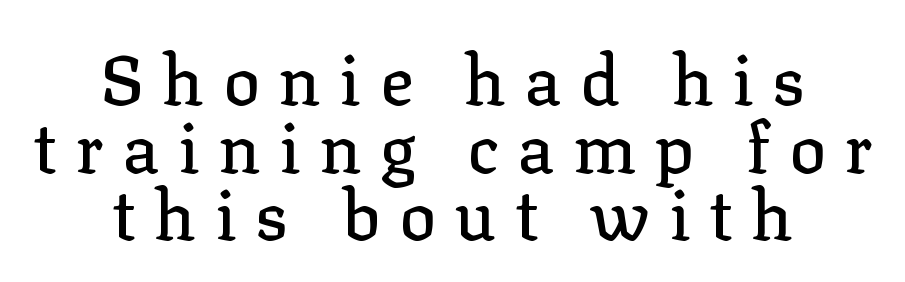
Compared with typical body copy, the letter spacing here is much looser. The lettering holds an erect, upright posture throughout. Varying glyph widths throughout — classic text-font behaviour. This rendering uses center alignment, leaving both contours irregular but symmetric.
